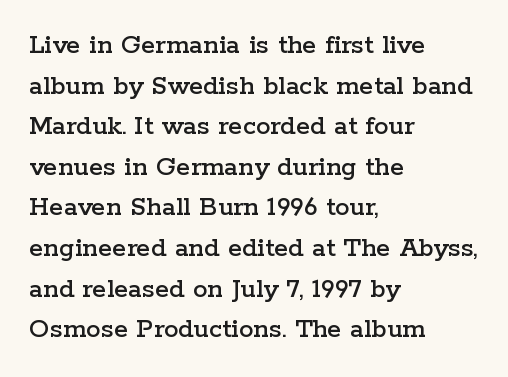
Italic? Not at all — the glyphs are vertical. Horizontally, the lines are justified to the leading edge only. Note: serifs present on the glyphs. The face used here is proportionally spaced, like ordinary book or web type. The specimen omits any rule beneath the text block's lines. You could call the tracking neutral — neither tight nor loose.
